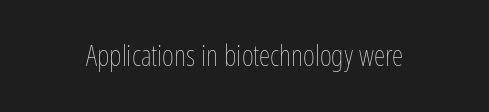
{"italic": "no", "bold": "no", "weight": "thin", "width": "condensed", "stroke_contrast": "low", "x_height": "medium", "monospaced": "no", "underline": "no", "letter_spacing": "normal", "letter_spacing_em": 0.0, "glyph_px": 29}
